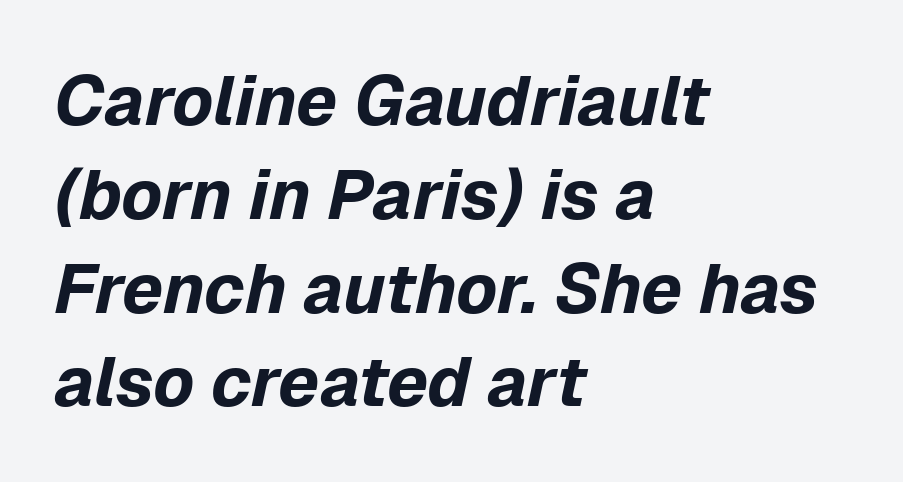
The text block is weighted toward the left margin, trailing off unevenly rightward. Tall strokes in this sample are angled rather than plumb. The typesetting leans heavy: a genuine bold. Whoever set this chose a conventional vertical rhythm. Bare-footed words on every line.
